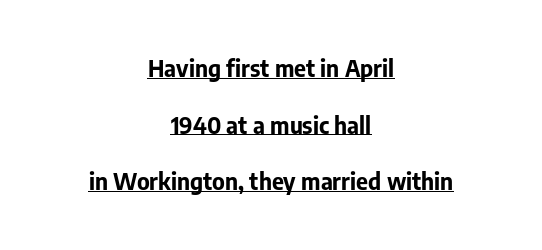
Nothing unusual about the tracking: characters are spaced as the font intends. In terms of leading, this rendering errs on the spacious side. Students, this is bold: see how much ink each stroke carries. Beneath each row of characters lies a ruled line. The type sits square on the baseline with zero lean.
